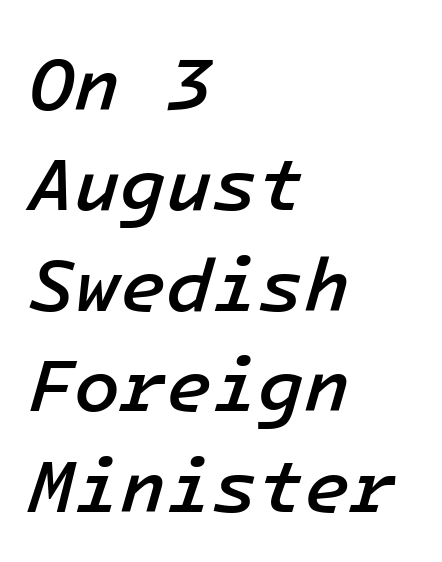
Q: Is the text bold? A: Semi-bold.
Q: Is the text italic (slanted)? A: Yes, it leans right by about 16 degrees.
Q: Is the text underlined? A: No.
Q: How is the paragraph aligned? A: Left-aligned.
Q: Is the spacing between letters normal or unusually wide? A: Normal.
Q: Is the spacing between lines tight, normal or loose? A: Normal.
Q: Width (condensed, normal, or wide)? A: Normal.
Q: Stroke contrast? A: Low.
Q: x-height? A: Medium.
